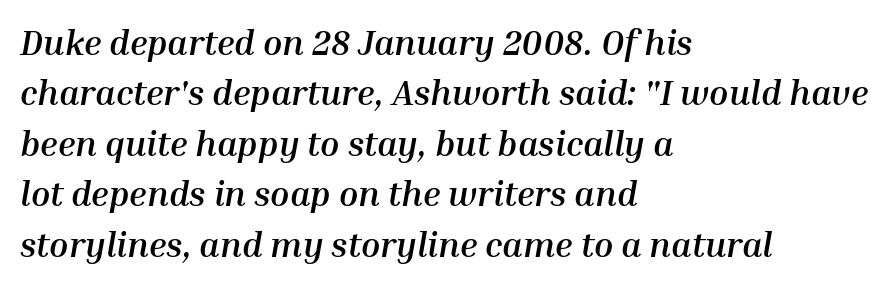
The image shows 35 px semibold type, italic (leaning right); set left-aligned, normal line spacing (1.44x), normal letter spacing, not underlined; medium stroke contrast and a medium x-height.
